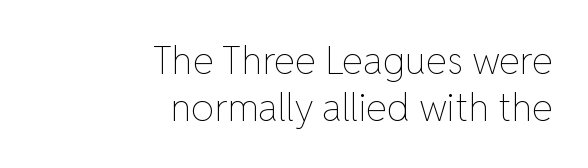
{"italic": "no", "bold": "no", "weight": "thin", "width": "normal", "stroke_contrast": "low", "x_height": "medium", "monospaced": "no", "underline": "no", "align": "right", "line_spacing": "normal", "line_spacing_ratio": 1.25, "letter_spacing": "normal", "letter_spacing_em": 0.0, "glyph_px": 38}
